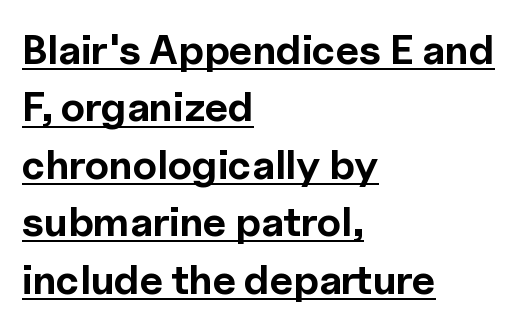
The glyphs have the mass of a bold cut. You can tell it's not italic because the verticals are truly vertical. Underlined type. Which margin do the lines hug? The left one — the right edge is uneven. This is sans-serif lettering, the kind often seen on screens and signage. Note the varied advance widths — an 'i' is clearly narrower than an 'm'.
